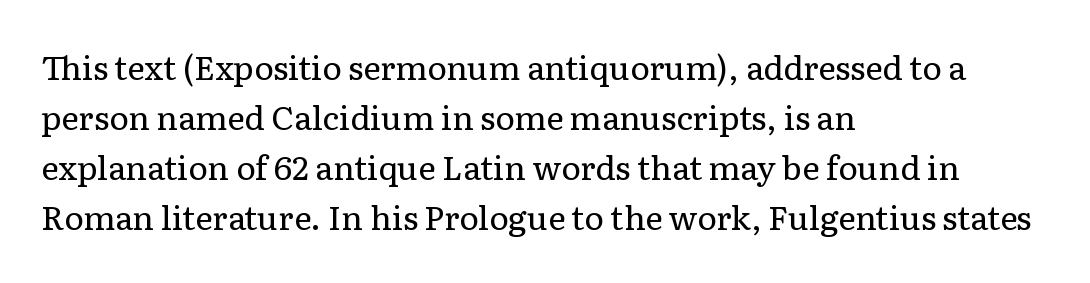
Q: Is the text bold? A: No.
Q: Is the text italic (slanted)? A: No, it is upright.
Q: Is the typeface a serif or a sans-serif typeface? A: Serif.
Q: Is the text underlined? A: No.
Q: How is the paragraph aligned? A: Left-aligned.
Q: Is the spacing between letters normal or unusually wide? A: Normal.
Q: Is the spacing between lines tight, normal or loose? A: Normal.
Q: Width (condensed, normal, or wide)? A: Normal.
Q: Stroke contrast? A: Low.
Q: x-height? A: Medium.
Q: Monospaced? A: No.
